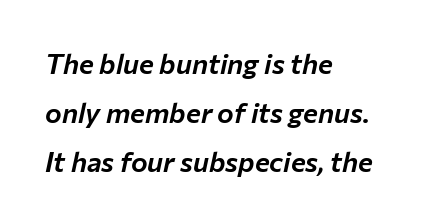
{"italic": "yes", "lean": "right", "slant_degrees": 12, "width": "normal", "stroke_contrast": "low", "x_height": "medium", "monospaced": "no", "underline": "no", "align": "left", "line_spacing_ratio": 1.75, "letter_spacing": "normal", "letter_spacing_em": 0.0, "glyph_px": 28}
